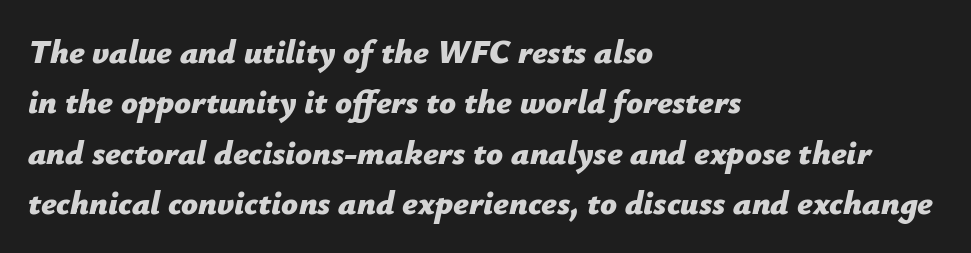
Q: Is the text bold? A: Yes.
Q: Is the text italic (slanted)? A: Yes, it leans right by about 12 degrees.
Q: Is the text underlined? A: No.
Q: How is the paragraph aligned? A: Left-aligned.
Q: Is the spacing between letters normal or unusually wide? A: Normal.
Q: Is the spacing between lines tight, normal or loose? A: Normal.
Q: Width (condensed, normal, or wide)? A: Normal.
Q: Stroke contrast? A: Low.
Q: x-height? A: Medium.
Q: Monospaced? A: No.
